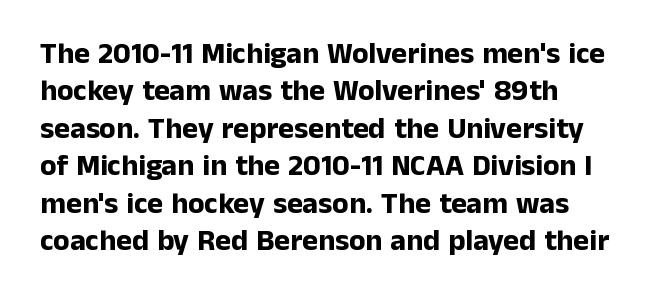
The face used here is proportionally spaced, like ordinary book or web type. The font is running at its bold setting. I'd call this a sans setting — the letters go barefoot. Any mark beneath the type? The region is blank.
